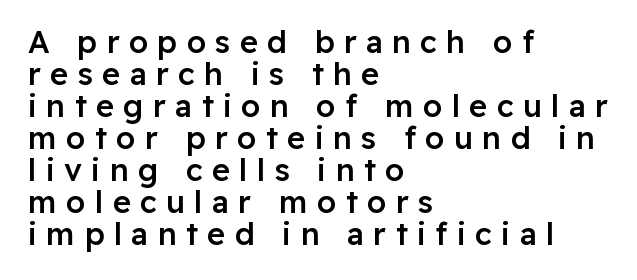
Notice how the stems are strictly vertical — no italics here. Nobody drew a line under any word here. This block would grow much taller if given ordinary leading; it's compressed now. The strokes are fattened partway — semibold, not bold. In terms of letterform style, serifs are entirely absent.
